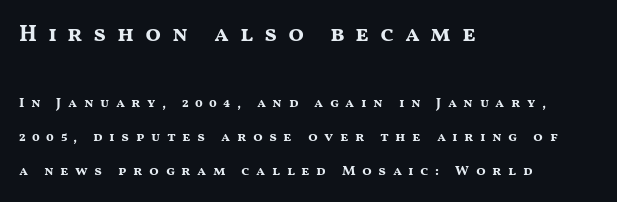
Q: Is the text bold? A: Yes.
Q: Is the text italic (slanted)? A: No, it is upright.
Q: Is the text underlined? A: No.
Q: How is the paragraph aligned? A: Left-aligned.
Q: Is the spacing between letters normal or unusually wide? A: Unusually wide.
Q: Is the spacing between lines tight, normal or loose? A: Loose.
Q: Which block of text is set in a larger size, the first (top) or the second (bottom)? A: The first (top) one.
